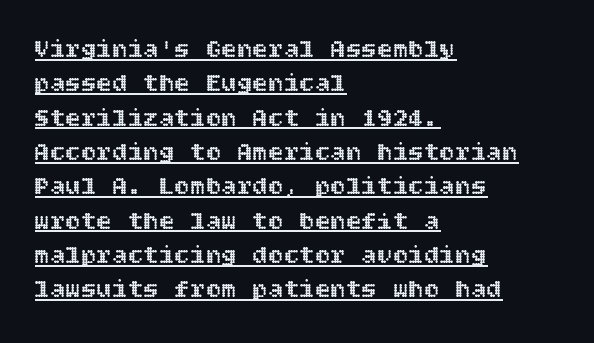
{"italic": "no", "underline": "yes", "align": "left", "line_spacing": "normal", "line_spacing_ratio": 1.32, "letter_spacing": "normal", "letter_spacing_em": 0.0, "glyph_px": 26}
